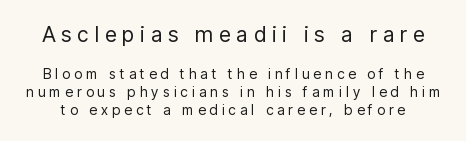
{"italic": "no", "bold": "no", "underline": "no", "line_spacing": "normal", "line_spacing_ratio": 1.29, "letter_spacing": "wide", "letter_spacing_em": 0.3, "larger_block": "first", "size_ratio": 1.5, "glyph_px": 21}
